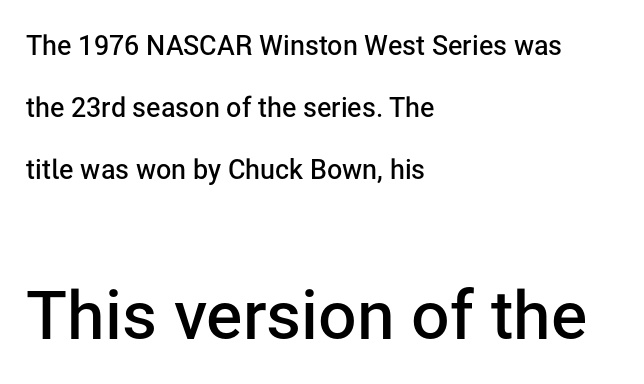
Character widths vary here, with narrow letters taking less room than wide ones. The axis of the letterforms is exactly vertical. This rendering leaves character spacing at its baseline value. Strokes here are thickened, but only to semibold level. Which chunk is bigger? The second one — the bottom block dwarfs the top.
